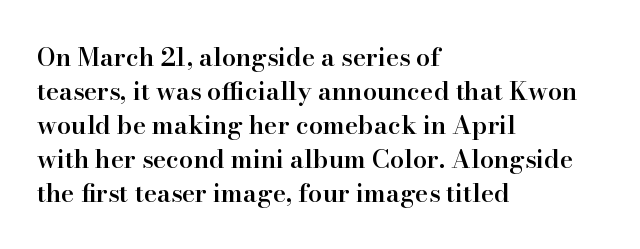
The image shows 25 px text type, upright; set left-aligned, normal line spacing (1.36x), normal letter spacing, not underlined.
